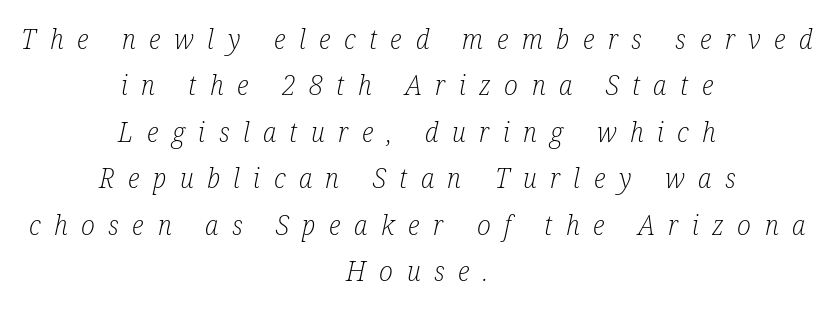
Counters stay open thanks to moderate or lighter strokes. Look at the bottom of the vertical strokes: they flare into serifs here. The whole block is typeset with a tilt. The tracking jumps out immediately: characters are airy and widely separated. Each line is balanced around a shared central axis. These lines are rendered in a variable-pitch font.
